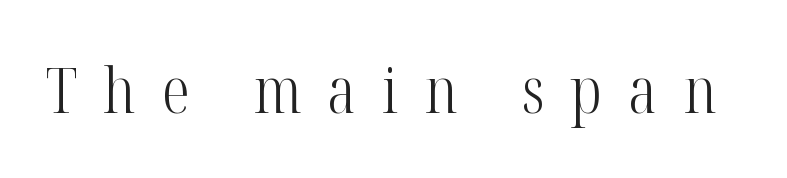
Q: Is the text bold? A: No.
Q: Is the text italic (slanted)? A: No, it is upright.
Q: Is the typeface a serif or a sans-serif typeface? A: Serif.
Q: Is the text underlined? A: No.
Q: Is the spacing between letters normal or unusually wide? A: Unusually wide.
Q: Width (condensed, normal, or wide)? A: Condensed.
Q: Stroke contrast? A: High.
Q: x-height? A: Medium.
Q: Monospaced? A: No.
